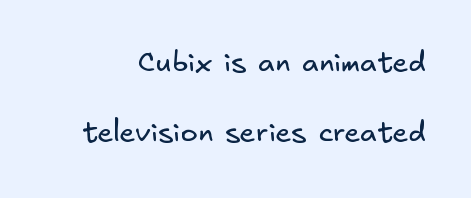
Q: Is the text bold? A: No.
Q: Is the typeface a serif or a sans-serif typeface? A: Sans-serif.
Q: Is the text underlined? A: No.
Q: Is the spacing between letters normal or unusually wide? A: Normal.
Q: Is the spacing between lines tight, normal or loose? A: Loose.
Q: Width (condensed, normal, or wide)? A: Normal.
Q: Stroke contrast? A: Low.
Q: x-height? A: Small.
